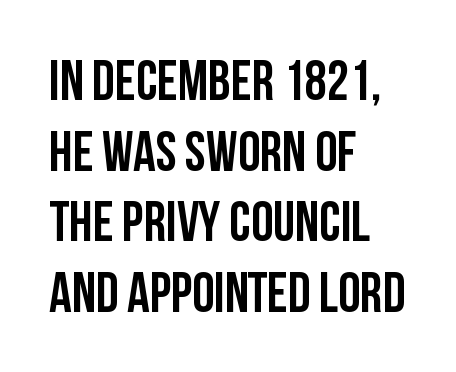
{"serif": "no", "italic": "no", "bold": "yes", "weight": "semibold", "width": "condensed", "stroke_contrast": "low", "x_height": "large", "monospaced": "no", "underline": "no", "align": "left", "line_spacing": "normal", "line_spacing_ratio": 1.26, "letter_spacing": "normal", "letter_spacing_em": 0.0, "glyph_px": 56}
